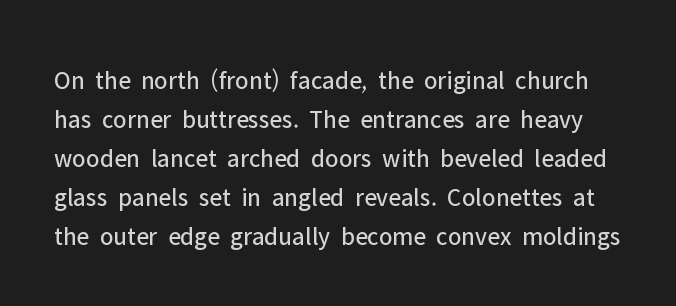
{"italic": "no", "bold": "no", "underline": "no", "line_spacing": "normal", "line_spacing_ratio": 1.5, "letter_spacing": "normal", "letter_spacing_em": 0.0, "glyph_px": 26}
